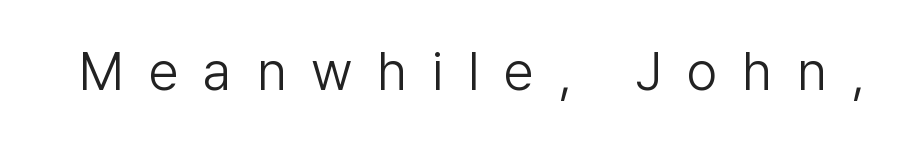
The image shows 54 px light sans-serif type, upright; set unusually wide letter spacing (+0.46 em), not underlined; low stroke contrast and a medium x-height.
